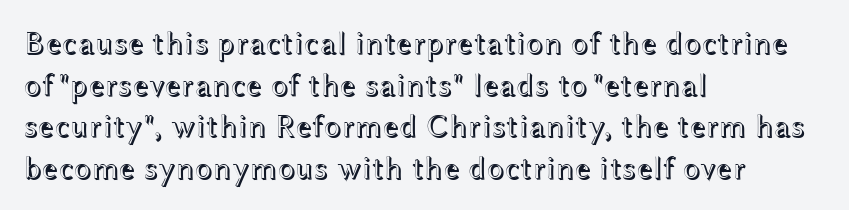
Q: Is the text italic (slanted)? A: No, it is upright.
Q: Is the text underlined? A: No.
Q: How is the paragraph aligned? A: Left-aligned.
Q: Is the spacing between letters normal or unusually wide? A: Normal.
Q: Is the spacing between lines tight, normal or loose? A: Normal.
Q: Width (condensed, normal, or wide)? A: Wide.
Q: x-height? A: Medium.
Q: Monospaced? A: No.
